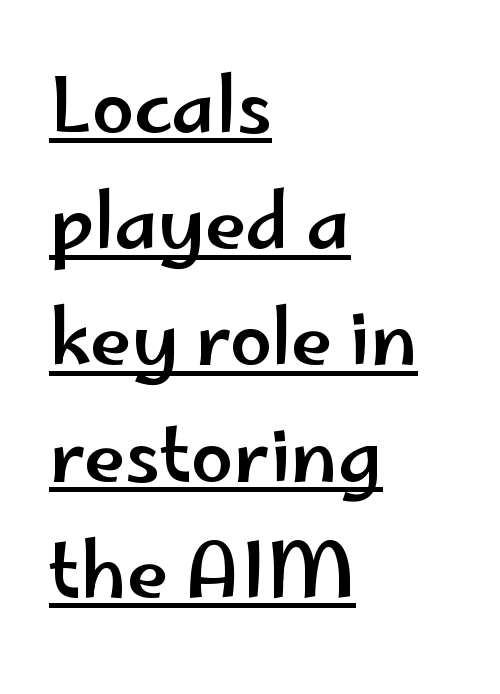
Here the glyphs are tracked normally, forming tight word shapes. Is this a fixed-width face? No — the glyphs have proportional, varying widths. Left-aligned paragraph, ragged on the right. Does a line run under the words? Yes, clearly.
